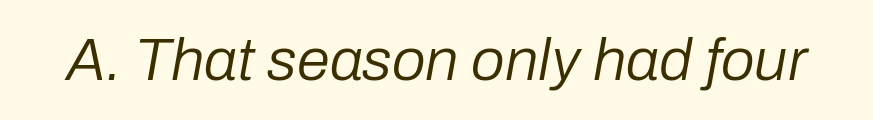
The image shows 60 px regular-weight type, italic (leaning right); set normal letter spacing, not underlined; low stroke contrast and a medium x-height.
